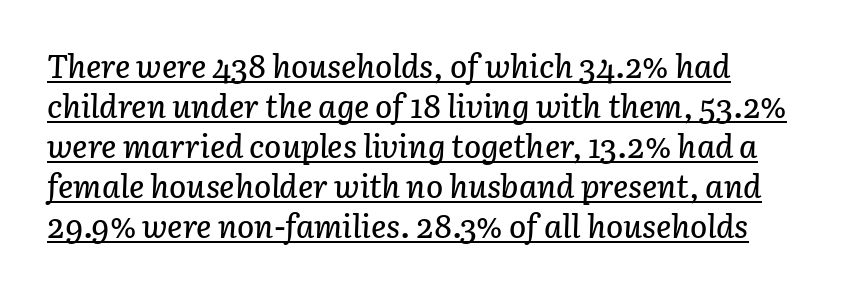
Varying glyph widths throughout — classic text-font behaviour. Quick note: interline space is typical. You can tell it's italic because the verticals aren't actually vertical. How are the letters spaced? Ordinarily, with no added tracking.
